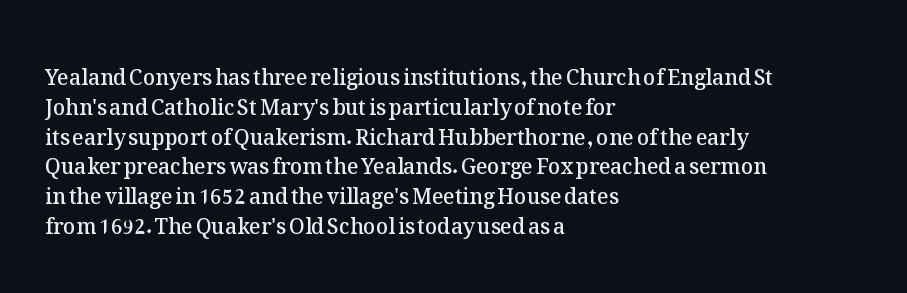
Every row of glyphs begins at an identical x-position on the left. Underlining? Definitely not there. What's the leading like? Ordinary, nothing unusual. The tracking reads as untouched default to a designer's eye. A fair bit of extra ink — the face is semibold, not bold.
